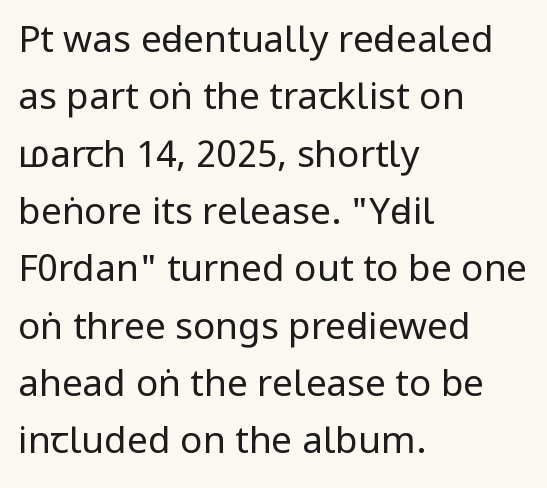
{"serif": "no", "italic": "no", "bold": "no", "weight": "regular", "width": "condensed", "stroke_contrast": "low", "x_height": "large", "monospaced": "no", "underline": "no", "align": "left", "line_spacing": "normal", "line_spacing_ratio": 1.55, "letter_spacing": "normal", "letter_spacing_em": 0.0, "glyph_px": 37}
